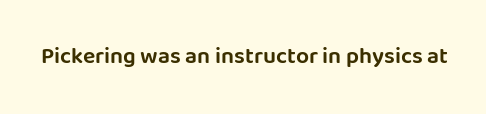
Each word holds together tightly as a unit, with standard inter-letter gaps. Posture: upright roman. The specimen omits any rule beneath the text block's lines.
